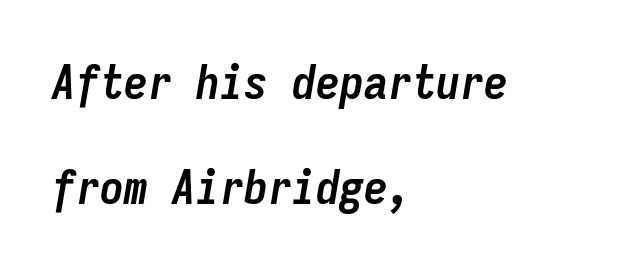
{"italic": "yes", "lean": "right", "slant_degrees": 9, "bold": "yes", "weight": "semibold", "width": "condensed", "stroke_contrast": "low", "x_height": "medium", "monospaced": "yes", "underline": "no", "align": "left", "line_spacing": "loose", "line_spacing_ratio": 2.18, "letter_spacing": "normal", "letter_spacing_em": 0.0, "glyph_px": 48}
